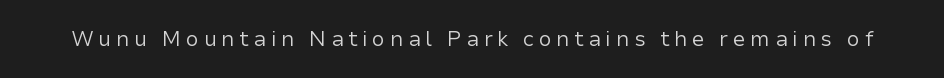
{"italic": "no", "bold": "no", "underline": "no", "letter_spacing": "wide", "letter_spacing_em": 0.21, "glyph_px": 21}
